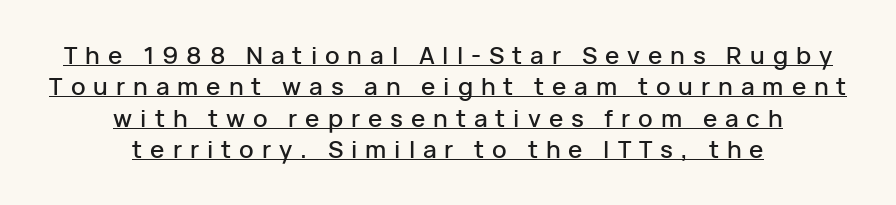
The specimen includes a rule beneath the text block's lines. Between one letter and the next there's a generous, obvious gap. Successive baselines arrive at the customary interval. This is roman type, the default non-slanted kind. Leftover space on each line is divided equally before and after the words.
